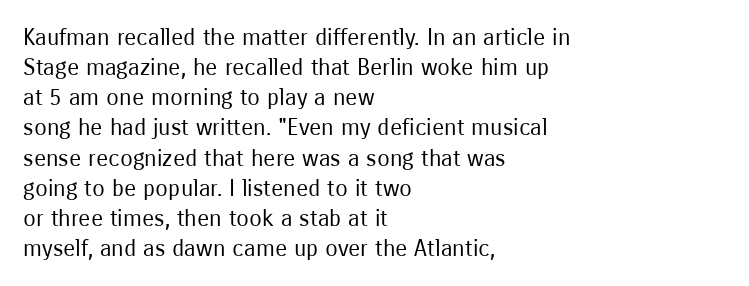
Teacher's note: observe the even left margin — that is flush-left alignment. Does extra space separate the letters? No, they use regular spacing. In terms of posture, this sample is upright. The glyphs are unaccompanied by any horizontal stroke below them. The lines sit at an ordinary, default distance from one another.
